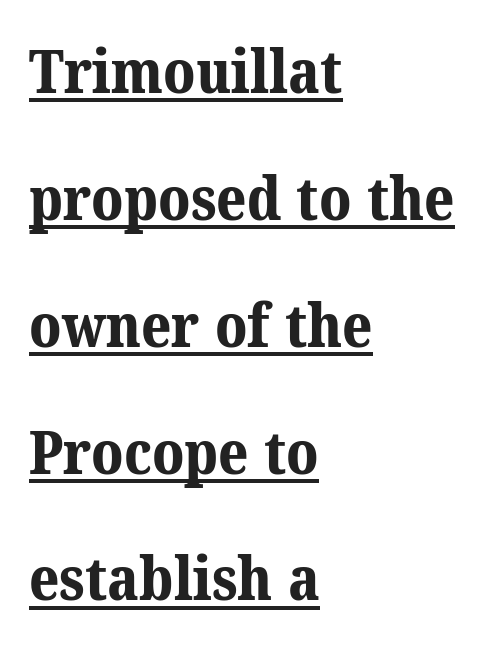
{"serif": "yes", "bold": "yes", "weight": "bold", "width": "normal", "stroke_contrast": "medium", "x_height": "medium", "monospaced": "no", "underline": "yes", "align": "left", "line_spacing": "loose", "line_spacing_ratio": 2.15, "letter_spacing": "normal", "letter_spacing_em": 0.0, "glyph_px": 59}
